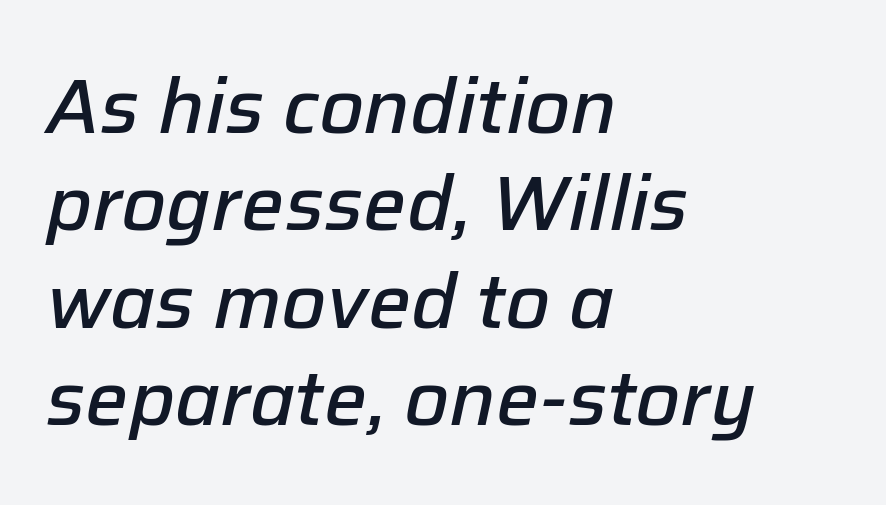
Quick note: interline space is typical. Characters are canted at an angle relative to the baseline's perpendicular. Proportional: the letters do not fall into vertical columns. Heft: intermediate — a semibold. This rendering uses left alignment, leaving the right contour irregular. Rule under the text: the space is simply empty.
